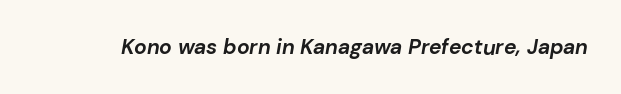
Letters rest on an invisible, unmarked baseline. Between one letter and the next there's only the usual sliver of space. Typographic density is high because the face is bold. When letters slant like this, we call the style italic.
